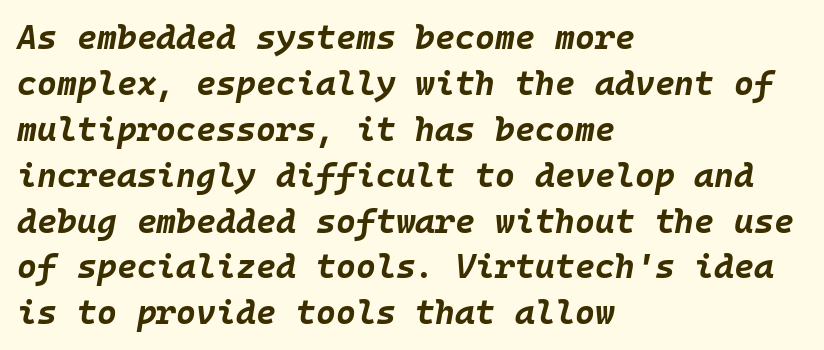
Fixed-width glyphs throughout — classic coding-font behaviour. Yep, that's italic — everything's leaning. Teacher's note: observe the even left margin — that is flush-left alignment. What weight is shown? A full bold with thick strokes. The specimen omits any rule beneath the text block's lines.
